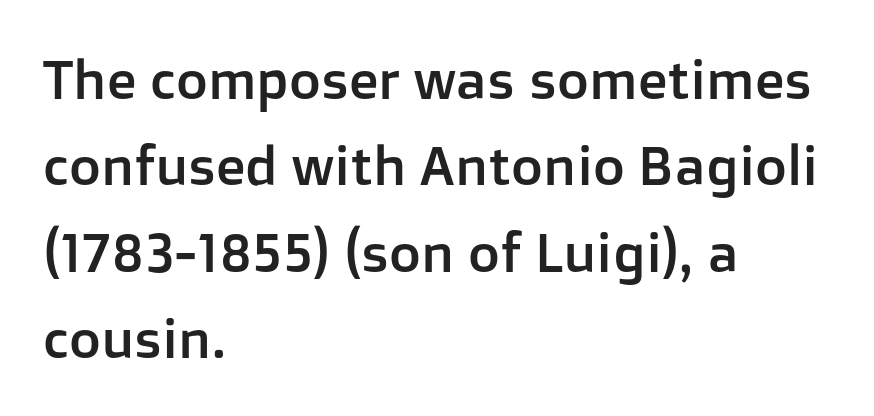
The image shows 55 px sans-serif type, upright; set left-aligned, normal line spacing (1.57x), normal letter spacing, not underlined; low stroke contrast and a medium x-height.
